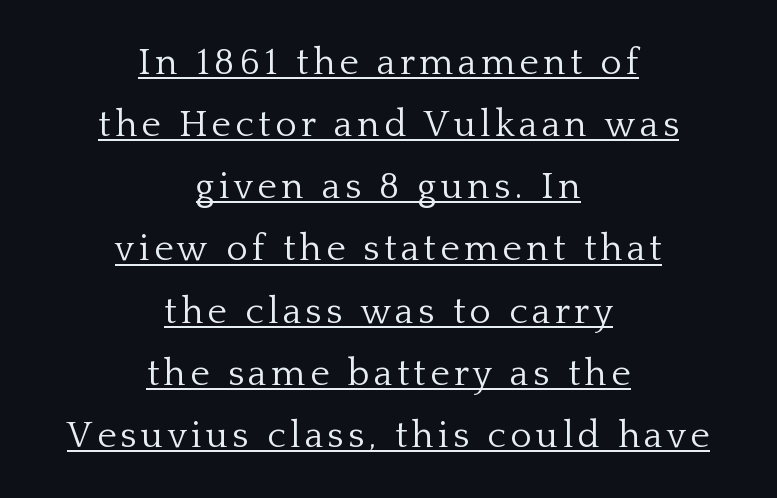
The image shows 37 px light serif type, upright; set centered, normal line spacing (1.68x), underlined; low stroke contrast and a medium x-height.
